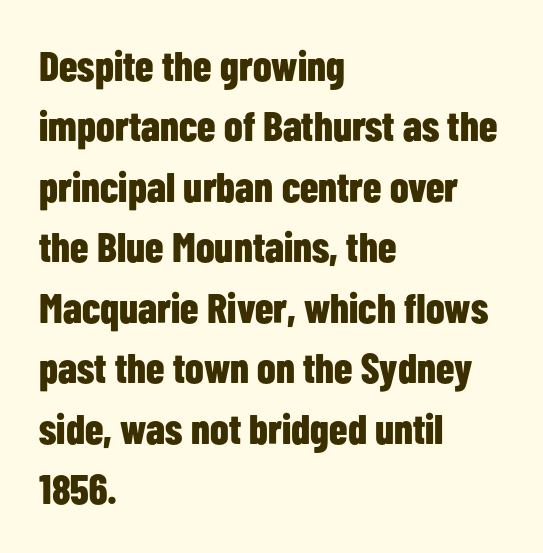
Q: Is the text bold? A: Yes.
Q: Is the text italic (slanted)? A: No, it is upright.
Q: Is the typeface a serif or a sans-serif typeface? A: Sans-serif.
Q: Is the text underlined? A: No.
Q: How is the paragraph aligned? A: Left-aligned.
Q: Is the spacing between letters normal or unusually wide? A: Normal.
Q: Is the spacing between lines tight, normal or loose? A: Normal.
Q: Width (condensed, normal, or wide)? A: Condensed.
Q: Stroke contrast? A: Low.
Q: x-height? A: Medium.
Q: Monospaced? A: No.
